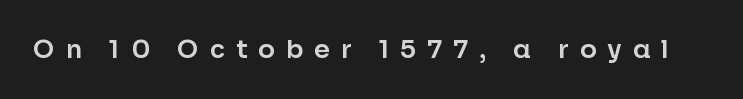
The image shows 25 px text type, upright; set unusually wide letter spacing (+0.44 em), not underlined.
